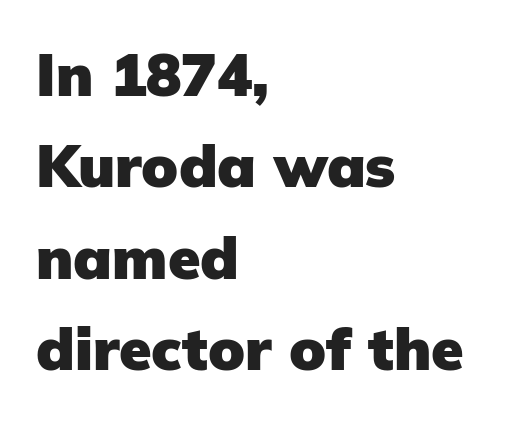
The glyphs have the mass of a bold cut. The rendering uses natural spacing where letterforms have individual widths. In terms of leading, this rendering sits right in the middle. The paragraph has a hard left edge and a soft right edge.
